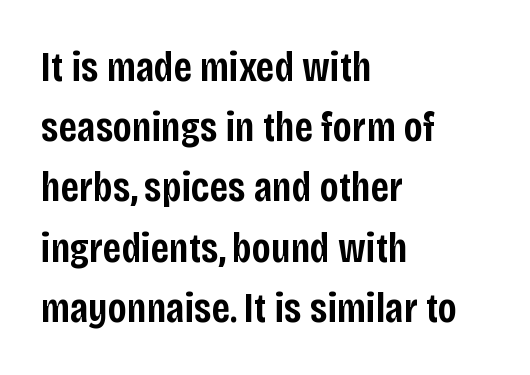
Q: Is the text bold? A: Semi-bold.
Q: Is the text italic (slanted)? A: No, it is upright.
Q: Is the typeface a serif or a sans-serif typeface? A: Sans-serif.
Q: Is the text underlined? A: No.
Q: How is the paragraph aligned? A: Left-aligned.
Q: Is the spacing between letters normal or unusually wide? A: Normal.
Q: Is the spacing between lines tight, normal or loose? A: Normal.
Q: Width (condensed, normal, or wide)? A: Condensed.
Q: Stroke contrast? A: Low.
Q: x-height? A: Large.
Q: Monospaced? A: No.
